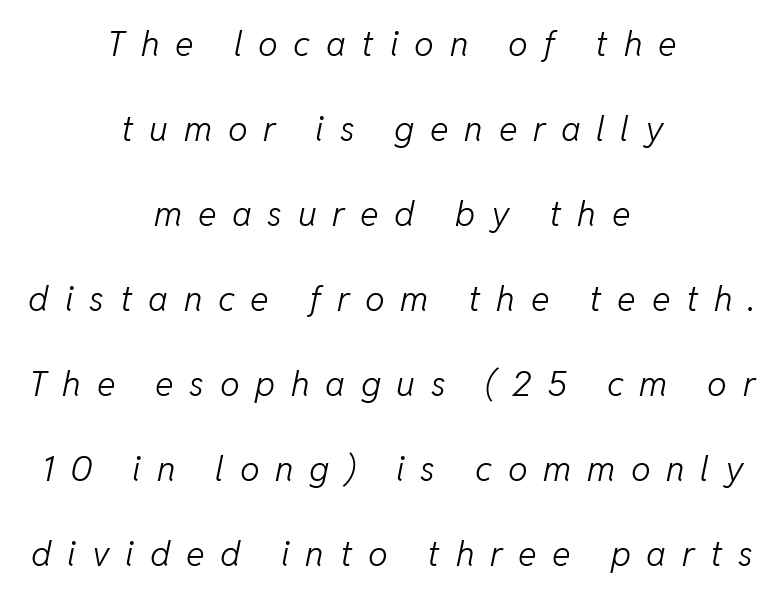
Q: Is the text bold? A: No.
Q: Is the text italic (slanted)? A: Yes, it leans right by about 11 degrees.
Q: Is the text underlined? A: No.
Q: How is the paragraph aligned? A: Centered.
Q: Is the spacing between letters normal or unusually wide? A: Unusually wide.
Q: Is the spacing between lines tight, normal or loose? A: Loose.
Q: Width (condensed, normal, or wide)? A: Normal.
Q: Stroke contrast? A: Low.
Q: x-height? A: Medium.
Q: Monospaced? A: No.
